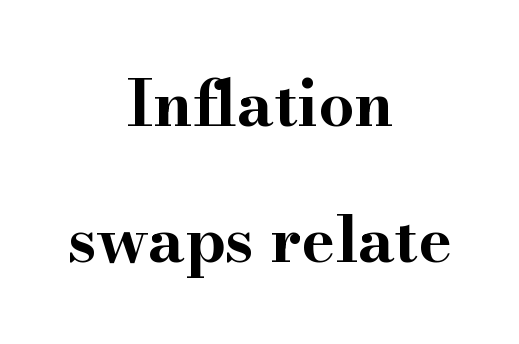
{"serif": "yes", "italic": "no", "bold": "yes", "weight": "bold", "width": "wide", "stroke_contrast": "high", "x_height": "small", "monospaced": "no", "underline": "no", "align": "center", "line_spacing": "loose", "line_spacing_ratio": 2.16, "letter_spacing": "normal", "letter_spacing_em": 0.0, "glyph_px": 63}
